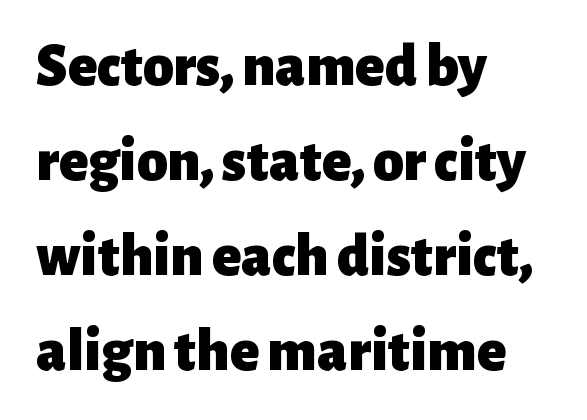
Q: Is the text bold? A: Yes.
Q: Is the text italic (slanted)? A: No, it is upright.
Q: Is the typeface a serif or a sans-serif typeface? A: Sans-serif.
Q: Is the text underlined? A: No.
Q: How is the paragraph aligned? A: Left-aligned.
Q: Is the spacing between letters normal or unusually wide? A: Normal.
Q: Is the spacing between lines tight, normal or loose? A: Normal.
Q: Width (condensed, normal, or wide)? A: Normal.
Q: Stroke contrast? A: Low.
Q: x-height? A: Medium.
Q: Monospaced? A: No.
